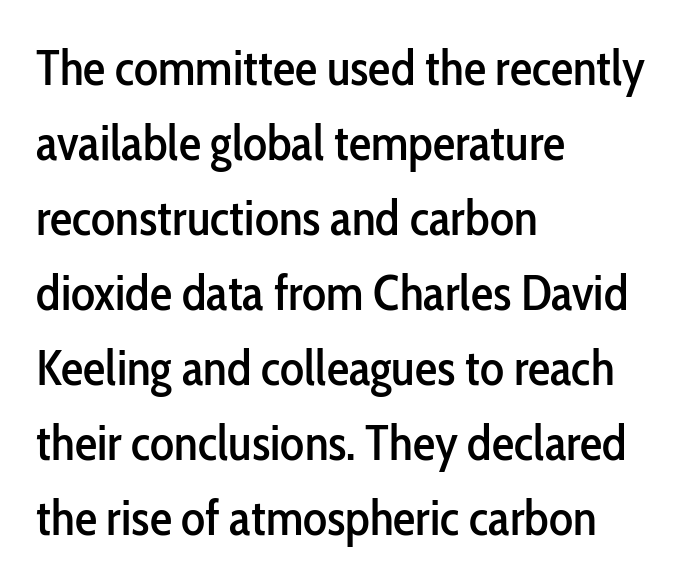
These lines are rendered in a variable-pitch font. Vertical spacing — default. The passage is arranged the way most books set body copy — flush left. What stands out about the letter spacing? Nothing — it is the standard amount. The words here are not underlined. The passage shown is typeset with a sans-serif family.
